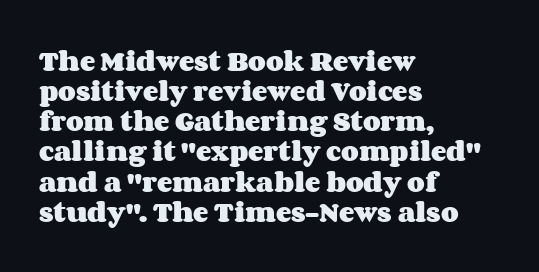
The image shows 23 px bold type, upright; set left-aligned, normal line spacing (1.31x), normal letter spacing, not underlined.
